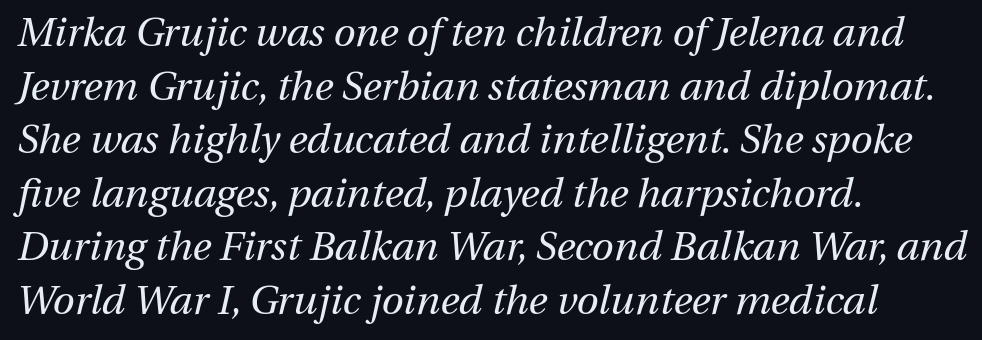
{"italic": "yes", "lean": "right", "slant_degrees": 13, "bold": "no", "weight": "regular", "width": "normal", "stroke_contrast": "medium", "x_height": "medium", "monospaced": "no", "underline": "no", "align": "left", "line_spacing": "normal", "line_spacing_ratio": 1.34, "letter_spacing": "normal", "letter_spacing_em": 0.0, "glyph_px": 40}
